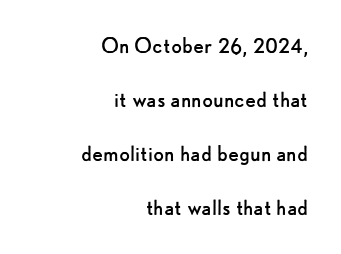
The strokes are not fattened; the text isn't bold. Line ends are locked; line starts wander. The horizontal fit of the characters is conventional and even. Is there any slant? The stems are plumb. The words here are not underlined.
